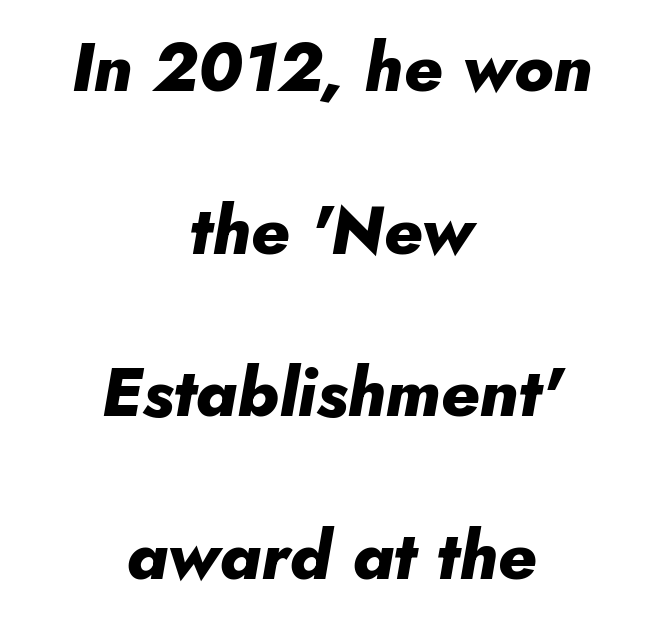
Reading down the column, the eye jumps a long way to each next line. Line starts and ends both wander, symmetrically. A typesetter would call this zero additional tracking. Words float on clear page, feet unadorned.
